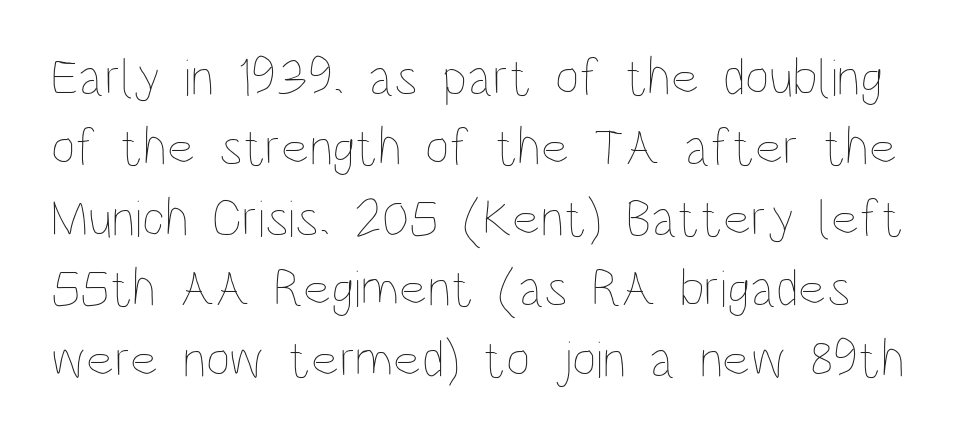
The image shows 53 px thin, condensed type, upright; set normal line spacing (1.33x), normal letter spacing, not underlined; low stroke contrast and a large x-height.
